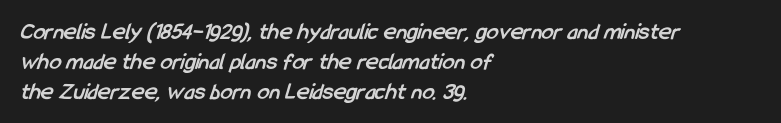
{"bold": "yes", "underline": "no", "align": "left", "line_spacing": "normal", "line_spacing_ratio": 1.25, "letter_spacing": "normal", "letter_spacing_em": 0.0, "glyph_px": 24}
